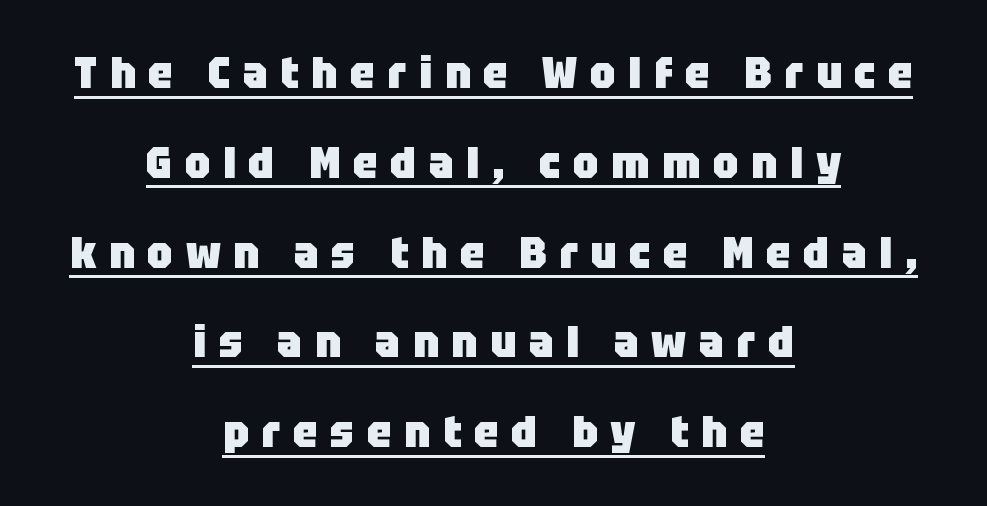
The letters advance in unequal steps, a hallmark of proportional type. The characters look thick and weighty, a clear bold. Compared with typical body copy, the letter spacing here is much looser. Type style note: lacks serifs. Looks like someone drew a line under every word here. This sample is center-justified, so both line endings float freely.
